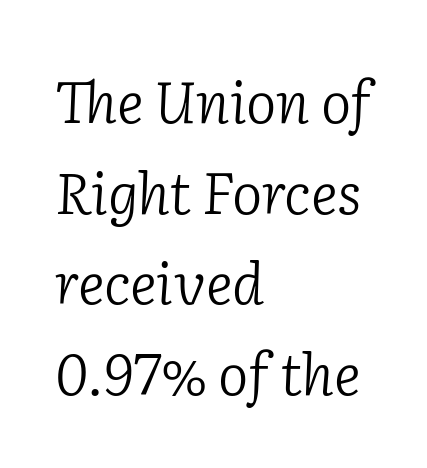
Is this a fixed-width face? No — the glyphs have proportional, varying widths. Stroke mass is kept to a normal reading level or below. The vertical gap from one line to the next is medium. Designer's note — italics engaged.
